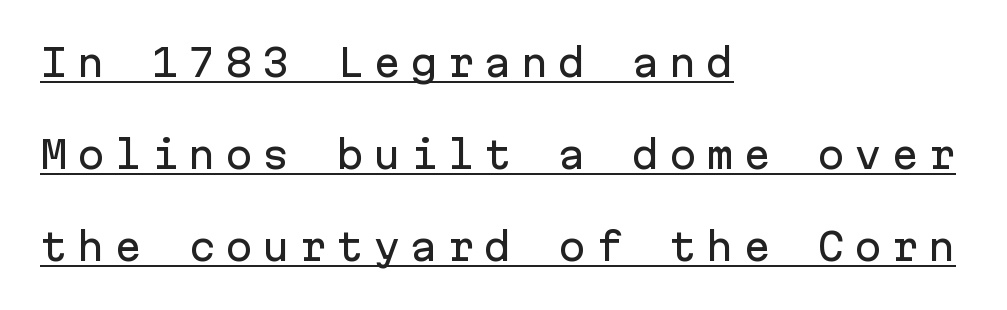
The image shows 37 px sans-serif type, upright, monospaced; set left-aligned, loose line spacing (2.49x), unusually wide letter spacing (+0.25 em), underlined; low stroke contrast and a medium x-height.
